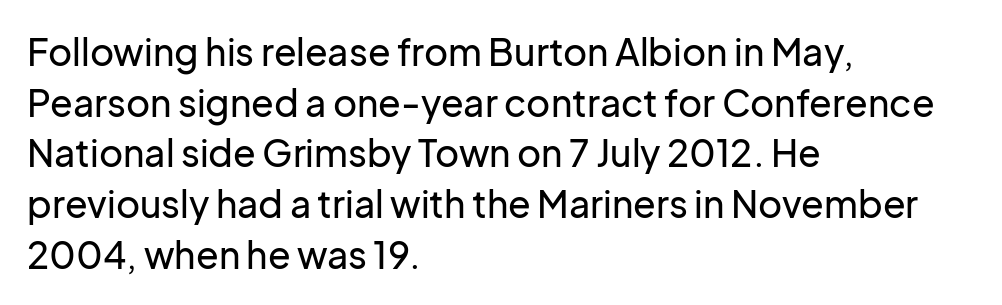
{"serif": "no", "italic": "no", "width": "normal", "stroke_contrast": "low", "x_height": "medium", "monospaced": "no", "underline": "no", "align": "left", "line_spacing": "normal", "line_spacing_ratio": 1.37, "letter_spacing": "normal", "letter_spacing_em": 0.0, "glyph_px": 37}
